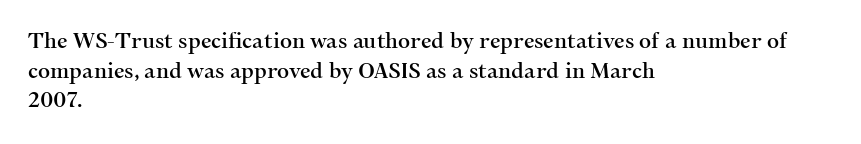
The image shows 21 px text type, upright; set left-aligned, normal line spacing (1.41x), normal letter spacing, not underlined.
